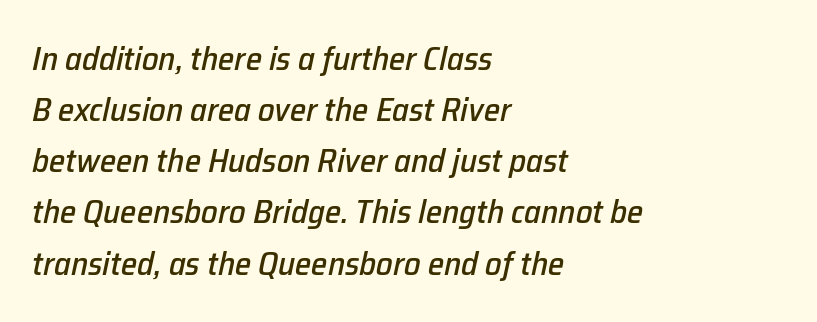
{"italic": "yes", "lean": "right", "slant_degrees": 12, "width": "normal", "stroke_contrast": "low", "x_height": "medium", "monospaced": "no", "underline": "no", "align": "left", "line_spacing": "normal", "line_spacing_ratio": 1.55, "letter_spacing": "normal", "letter_spacing_em": 0.0, "glyph_px": 33}
